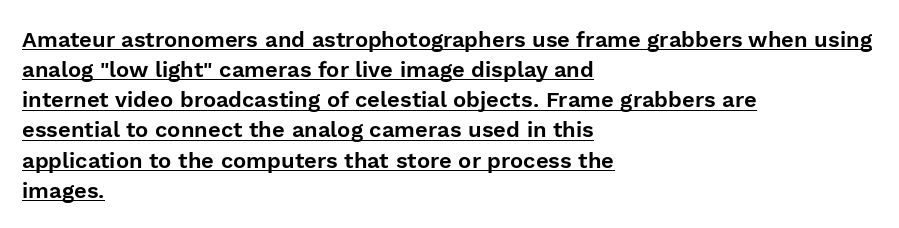
Characters follow at the spacing the type designer built in. The ragged edge is on the right, which tells us the setting is flush left. A baseline rule has been typeset under these characters. Vertical strokes here are truly vertical. The block of text has a typical density, with ordinary space between rows.
